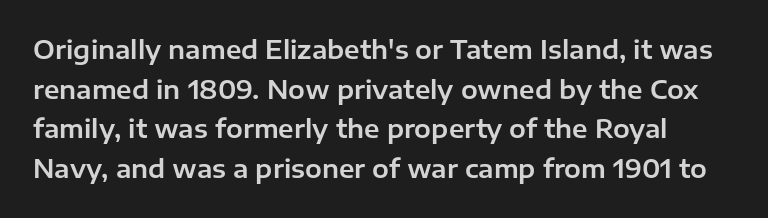
{"italic": "no", "underline": "no", "line_spacing": "normal", "line_spacing_ratio": 1.59, "letter_spacing": "normal", "letter_spacing_em": 0.0, "glyph_px": 25}
